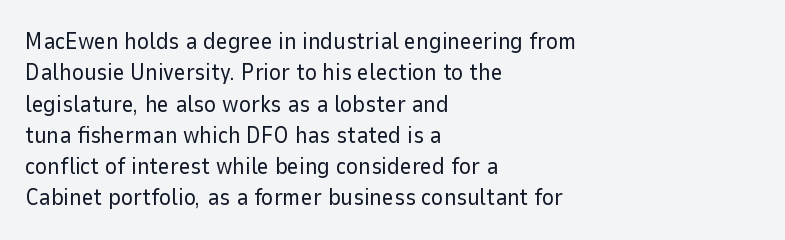
The image shows 23 px text type, upright; set left-aligned, normal line spacing (1.36x), normal letter spacing, not underlined.
